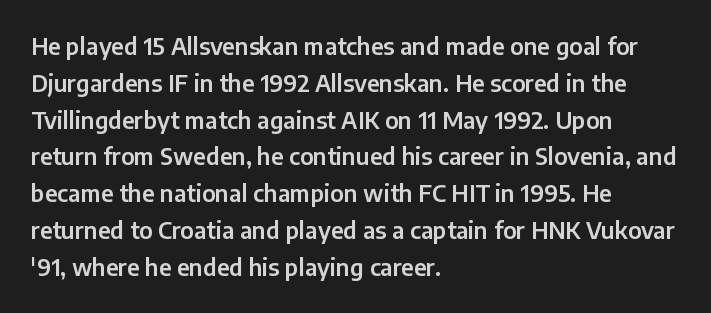
Q: Is the text italic (slanted)? A: No, it is upright.
Q: Is the text underlined? A: No.
Q: How is the paragraph aligned? A: Left-aligned.
Q: Is the spacing between letters normal or unusually wide? A: Normal.
Q: Is the spacing between lines tight, normal or loose? A: Normal.
